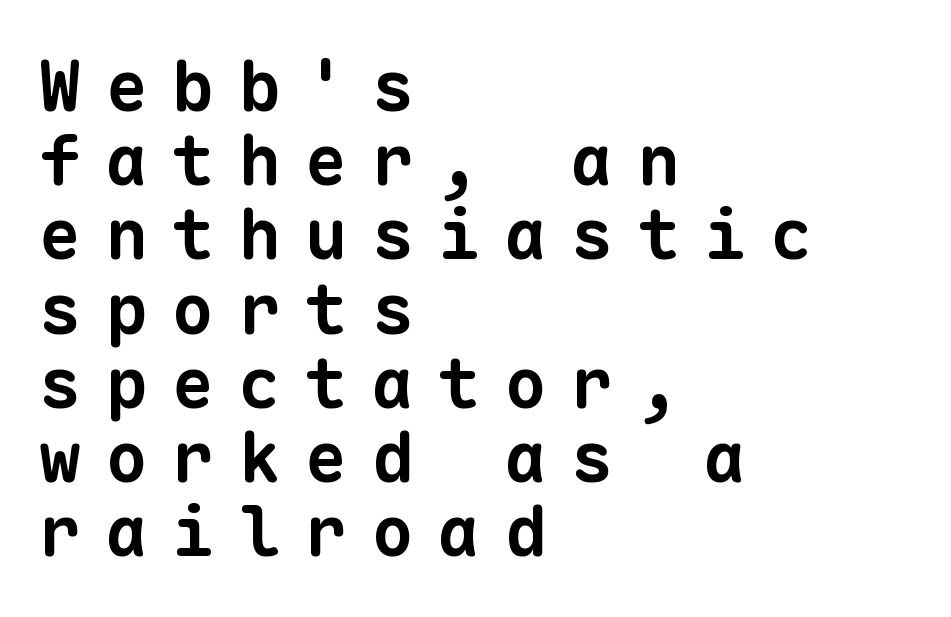
The image shows 70 px bold sans-serif type, monospaced; set left-aligned, tight line spacing (1.06x), unusually wide letter spacing (+0.35 em), not underlined; low stroke contrast and a medium x-height.
